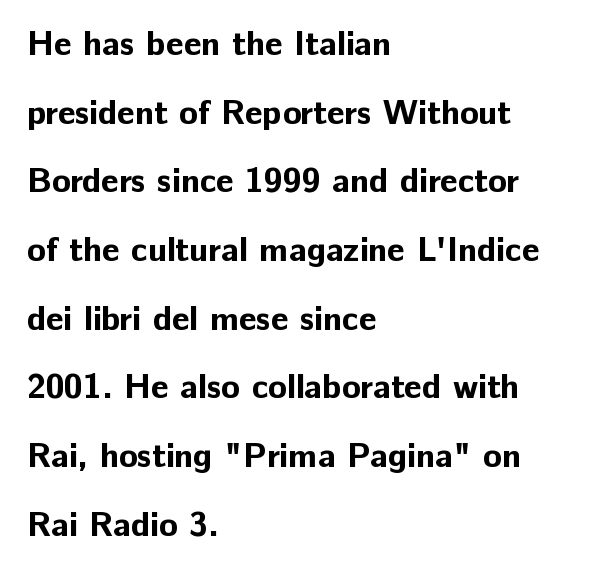
Q: Is the text bold? A: Yes.
Q: Is the text italic (slanted)? A: No, it is upright.
Q: Is the typeface a serif or a sans-serif typeface? A: Sans-serif.
Q: Is the text underlined? A: No.
Q: How is the paragraph aligned? A: Left-aligned.
Q: Is the spacing between letters normal or unusually wide? A: Normal.
Q: Is the spacing between lines tight, normal or loose? A: Loose.
Q: Width (condensed, normal, or wide)? A: Normal.
Q: Stroke contrast? A: Low.
Q: x-height? A: Medium.
Q: Monospaced? A: No.
